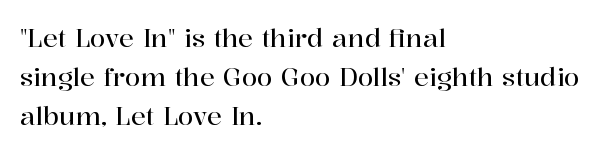
The foot of each line stays bare and open. Upright lettering throughout. Characters follow at the spacing the type designer built in. Line spacing here is normal.
